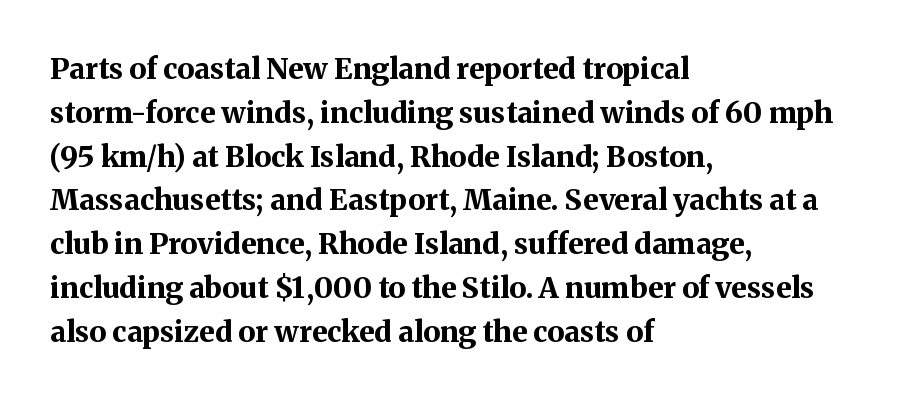
{"serif": "yes", "italic": "no", "bold": "yes", "weight": "bold", "width": "normal", "stroke_contrast": "medium", "x_height": "medium", "monospaced": "no", "underline": "no", "align": "left", "line_spacing": "normal", "line_spacing_ratio": 1.51, "letter_spacing": "normal", "letter_spacing_em": 0.0, "glyph_px": 29}
